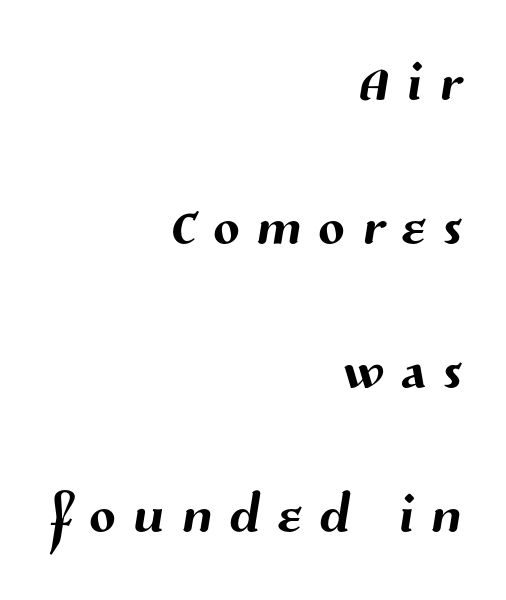
Q: Is the typeface a serif or a sans-serif typeface? A: Sans-serif.
Q: Is the text underlined? A: No.
Q: How is the paragraph aligned? A: Right-aligned.
Q: Is the spacing between letters normal or unusually wide? A: Unusually wide.
Q: Width (condensed, normal, or wide)? A: Normal.
Q: Stroke contrast? A: Medium.
Q: x-height? A: Medium.
Q: Monospaced? A: No.
